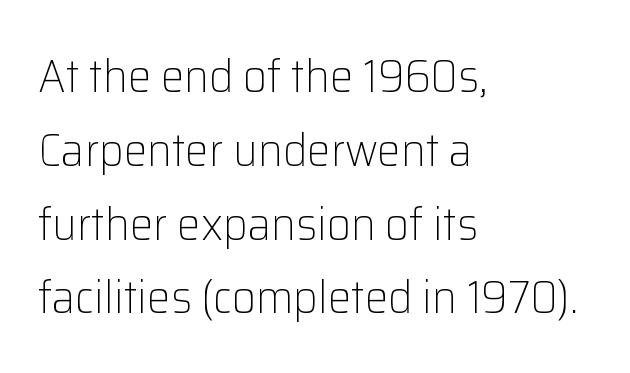
{"serif": "no", "italic": "no", "bold": "no", "weight": "light", "width": "normal", "stroke_contrast": "low", "x_height": "medium", "monospaced": "no", "underline": "no", "align": "left", "line_spacing": "normal", "line_spacing_ratio": 1.57, "letter_spacing": "normal", "letter_spacing_em": 0.0, "glyph_px": 47}
